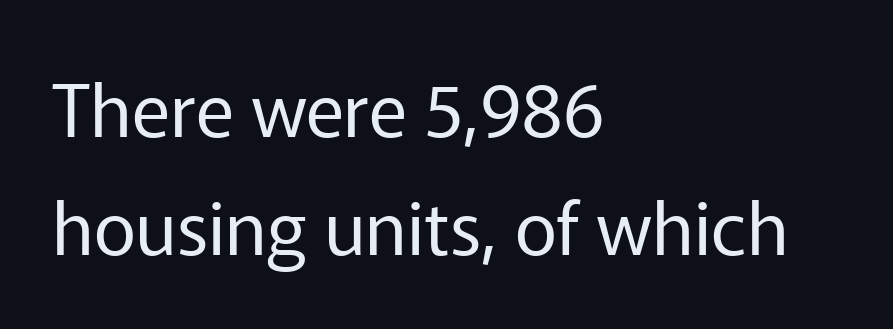
The type family on display is of the sans-serif kind. The letterforms sit at book weight or below. The block of text has a typical density, with ordinary space between rows. Words appear dense and cohesive because spacing is normal.
